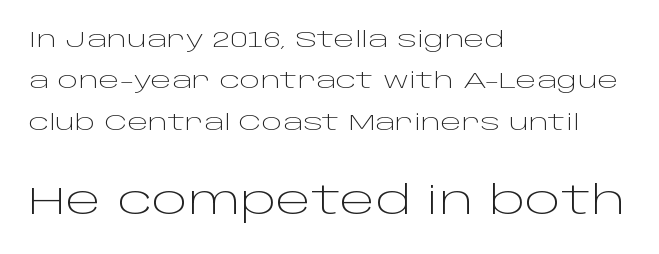
Q: Is the text bold? A: No.
Q: Is the text italic (slanted)? A: No, it is upright.
Q: Is the typeface a serif or a sans-serif typeface? A: Sans-serif.
Q: Is the text underlined? A: No.
Q: How is the paragraph aligned? A: Left-aligned.
Q: Is the spacing between letters normal or unusually wide? A: Normal.
Q: Which block of text is set in a larger size, the first (top) or the second (bottom)? A: The second (bottom) one.
Q: Width (condensed, normal, or wide)? A: Wide.
Q: Stroke contrast? A: Low.
Q: x-height? A: Large.
Q: Monospaced? A: No.
